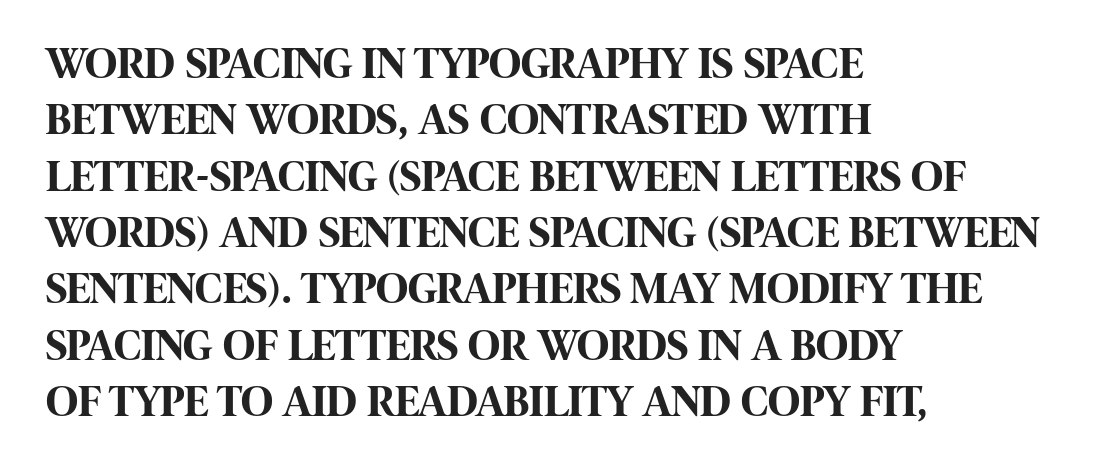
{"serif": "no", "italic": "no", "bold": "yes", "weight": "bold", "width": "condensed", "stroke_contrast": "high", "x_height": "large", "monospaced": "no", "underline": "no", "align": "left", "line_spacing": "normal", "line_spacing_ratio": 1.28, "letter_spacing": "normal", "letter_spacing_em": 0.0, "glyph_px": 44}
